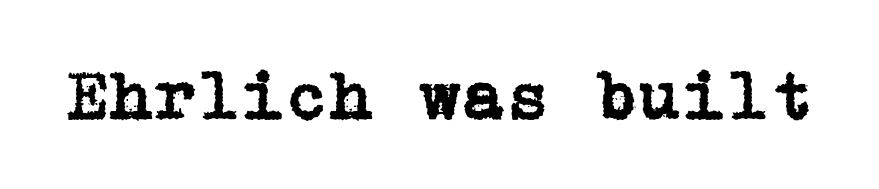
Here the glyphs are tracked normally, forming tight word shapes. The passage shown is typeset with a serif family. The gap between lines stays unmarked. The lettering holds an erect, upright posture throughout.
